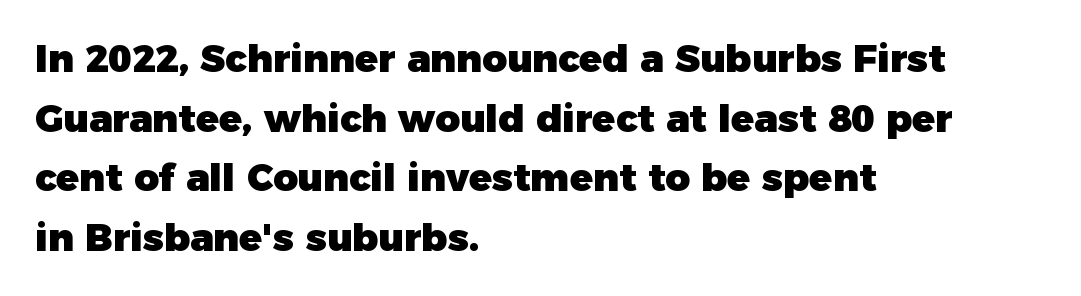
Italic: no, the glyphs are upright roman. Alignment: flush left. No extra tracking has been applied to these lines. Character widths vary here, with narrow letters taking less room than wide ones.
